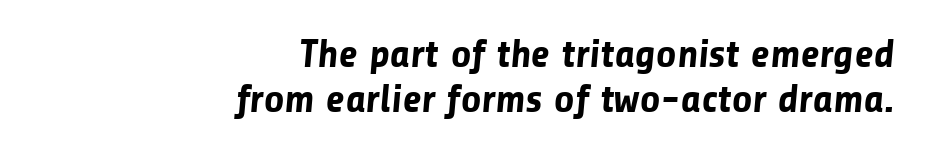
Q: Is the text bold? A: Yes.
Q: Is the typeface a serif or a sans-serif typeface? A: Sans-serif.
Q: Is the text underlined? A: No.
Q: How is the paragraph aligned? A: Right-aligned.
Q: Is the spacing between letters normal or unusually wide? A: Normal.
Q: Is the spacing between lines tight, normal or loose? A: Tight.
Q: Width (condensed, normal, or wide)? A: Normal.
Q: Stroke contrast? A: Low.
Q: x-height? A: Medium.
Q: Monospaced? A: No.
